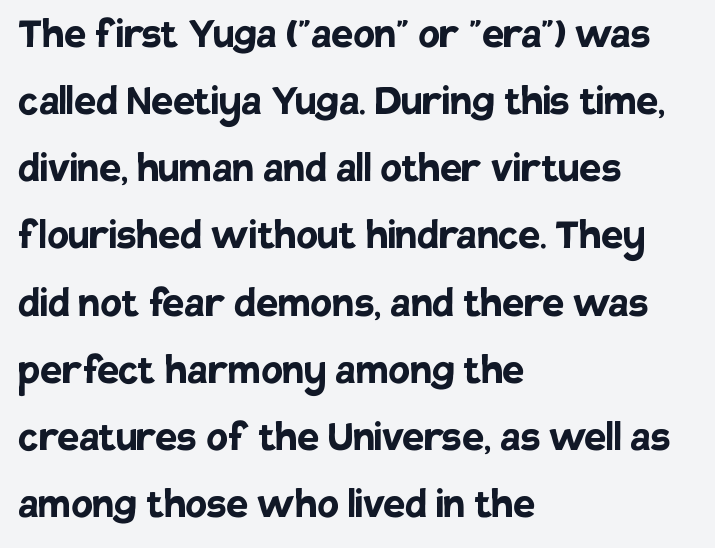
This is roman type, the default non-slanted kind. The passage shown stacks its lines at a standard gap. Honestly, there is no underline to notice here at all. Weight: bold. The lines are quadded left.
